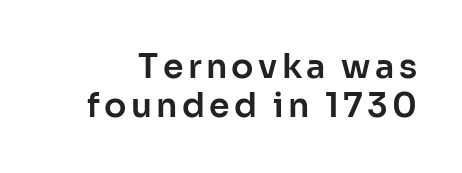
The image shows 33 px sans-serif type, upright; set line spacing 1.19x, not underlined; low stroke contrast and a medium x-height.
